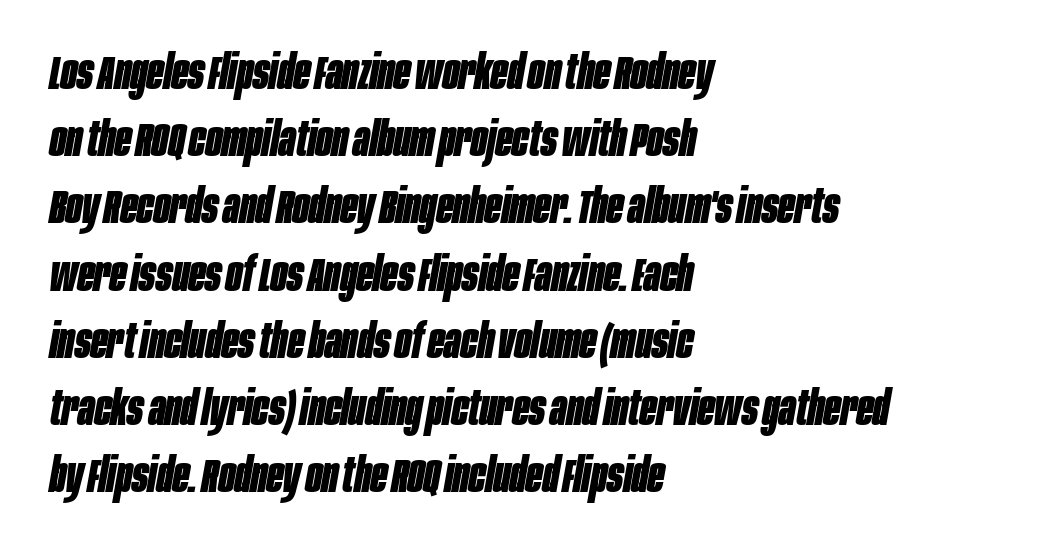
Think of a printed novel: that variable character pitch is what you see here. You can tell it's italic because the verticals aren't actually vertical. The baseline area is clear. Horizontally, the lines are justified to the leading edge only.
